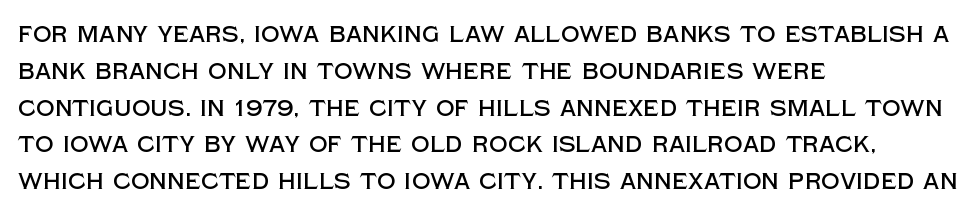
{"italic": "no", "underline": "no", "align": "left", "line_spacing": "normal", "line_spacing_ratio": 1.6, "letter_spacing": "normal", "letter_spacing_em": 0.0, "glyph_px": 23}
